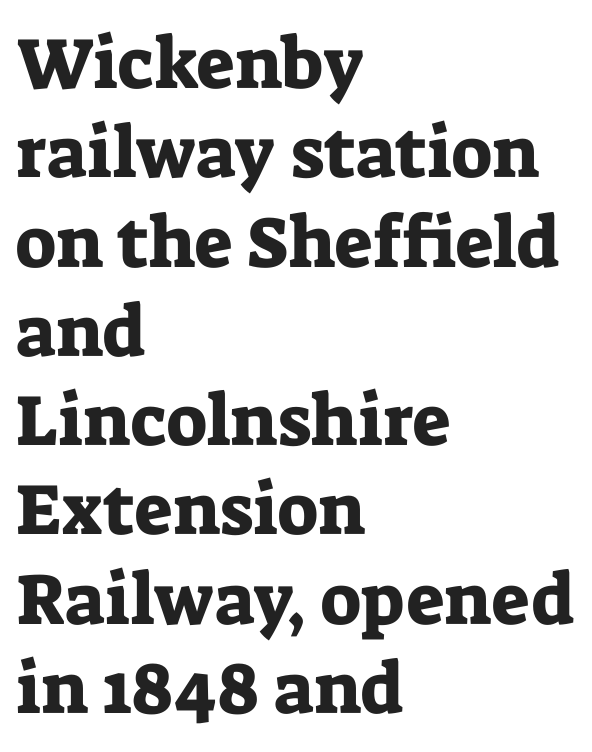
The image shows 72 px serif type, upright; set left-aligned, line spacing 1.24x, normal letter spacing, not underlined; low stroke contrast and a medium x-height.
